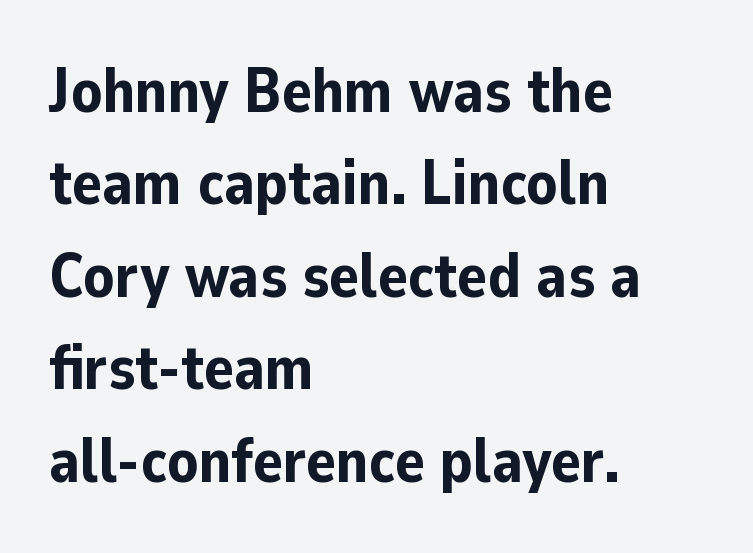
{"serif": "no", "italic": "no", "bold": "yes", "weight": "bold", "width": "normal", "stroke_contrast": "low", "x_height": "medium", "monospaced": "no", "underline": "no", "align": "left", "line_spacing": "normal", "line_spacing_ratio": 1.49, "letter_spacing": "normal", "letter_spacing_em": 0.0, "glyph_px": 62}
